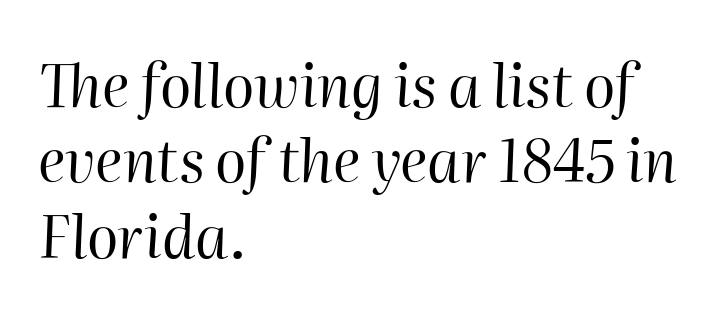
The image shows 58 px regular-weight type, italic (leaning right); set left-aligned, normal line spacing (1.3x), normal letter spacing, not underlined; high stroke contrast and a medium x-height.
